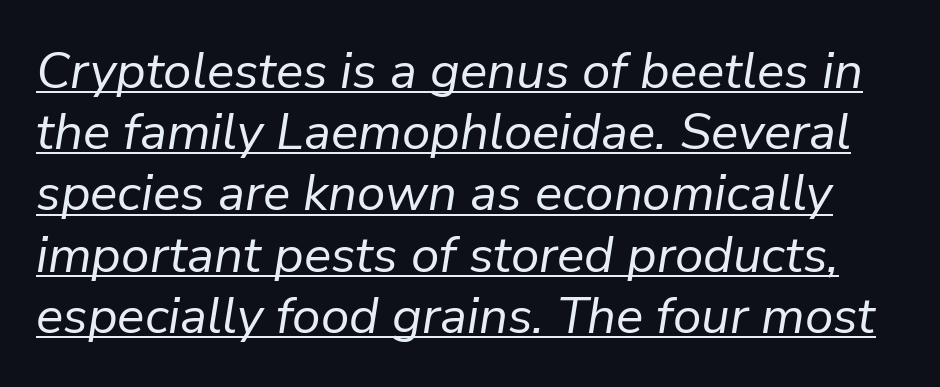
{"italic": "yes", "lean": "right", "slant_degrees": 9, "bold": "no", "weight": "regular", "width": "normal", "stroke_contrast": "low", "x_height": "medium", "monospaced": "no", "underline": "yes", "line_spacing_ratio": 1.2, "letter_spacing": "normal", "letter_spacing_em": 0.0, "glyph_px": 51}
